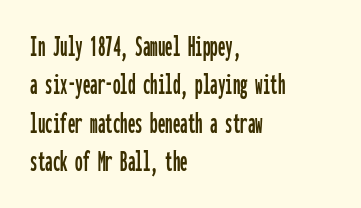
Q: Is the text italic (slanted)? A: No, it is upright.
Q: Is the typeface a serif or a sans-serif typeface? A: Sans-serif.
Q: Is the text underlined? A: No.
Q: How is the paragraph aligned? A: Left-aligned.
Q: Is the spacing between letters normal or unusually wide? A: Normal.
Q: Is the spacing between lines tight, normal or loose? A: Normal.
Q: Width (condensed, normal, or wide)? A: Condensed.
Q: Stroke contrast? A: Low.
Q: x-height? A: Medium.
Q: Monospaced? A: Yes.
